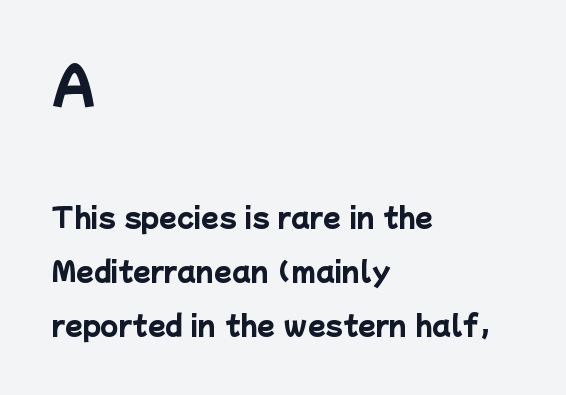
The image shows 52 px heavy sans-serif type; set left-aligned, loose line spacing (2.07x), normal letter spacing, not underlined; the first (top) block is 2.0x larger; low stroke contrast and a medium x-height.
